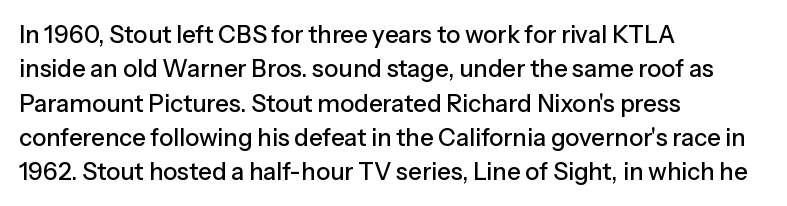
Q: Is the text italic (slanted)? A: No, it is upright.
Q: Is the text underlined? A: No.
Q: How is the paragraph aligned? A: Left-aligned.
Q: Is the spacing between letters normal or unusually wide? A: Normal.
Q: Is the spacing between lines tight, normal or loose? A: Normal.
